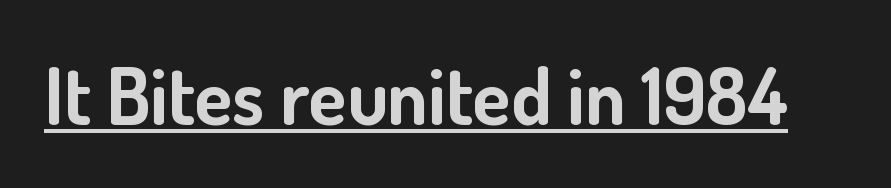
{"serif": "no", "italic": "no", "bold": "yes", "weight": "bold", "width": "normal", "stroke_contrast": "low", "x_height": "small", "monospaced": "no", "underline": "yes", "letter_spacing": "normal", "letter_spacing_em": 0.0, "glyph_px": 78}
